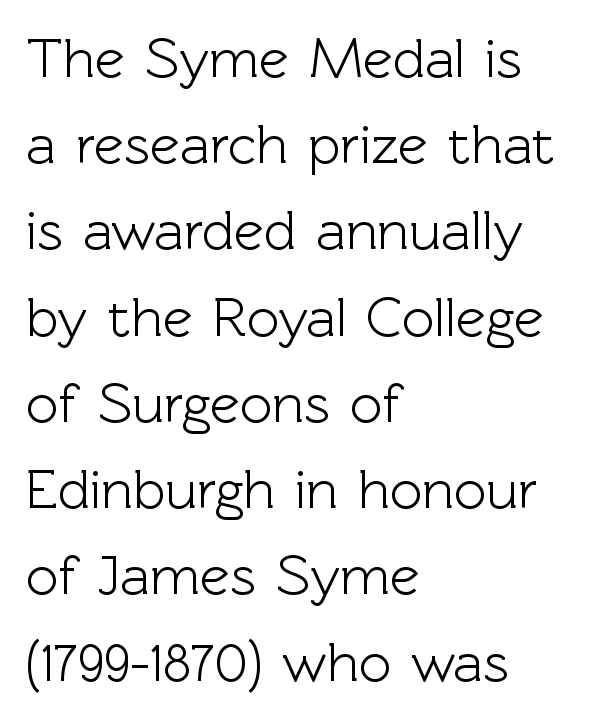
Is this a fixed-width face? No — the glyphs have proportional, varying widths. Nothing unusual about the tracking: characters are spaced as the font intends. Leading: standard. In CSS terms this would be text-align: left.
